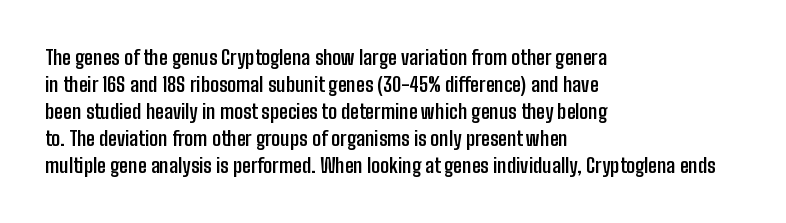
Q: Is the text bold? A: Yes.
Q: Is the text italic (slanted)? A: No, it is upright.
Q: Is the text underlined? A: No.
Q: How is the paragraph aligned? A: Left-aligned.
Q: Is the spacing between letters normal or unusually wide? A: Normal.
Q: Is the spacing between lines tight, normal or loose? A: Normal.
